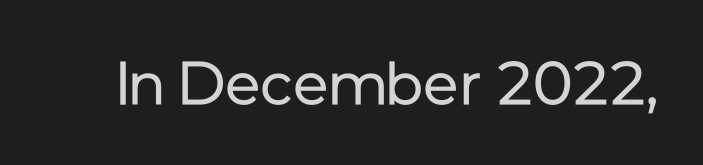
Q: Is the text bold? A: No.
Q: Is the text italic (slanted)? A: No, it is upright.
Q: Is the typeface a serif or a sans-serif typeface? A: Sans-serif.
Q: Is the text underlined? A: No.
Q: Is the spacing between letters normal or unusually wide? A: Normal.
Q: Width (condensed, normal, or wide)? A: Normal.
Q: Stroke contrast? A: Low.
Q: x-height? A: Medium.
Q: Monospaced? A: No.
